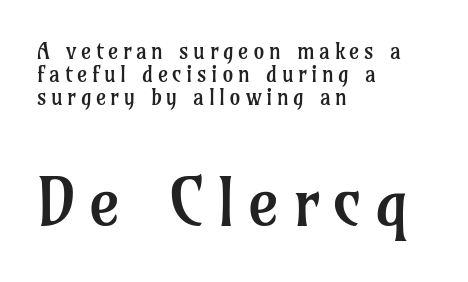
The weight tops out at a normal text grade. Think of a printed novel: that variable character pitch is what you see here. Line starts are locked; line ends wander. This sample uses expanded letter spacing, leaving extra air between glyphs.
